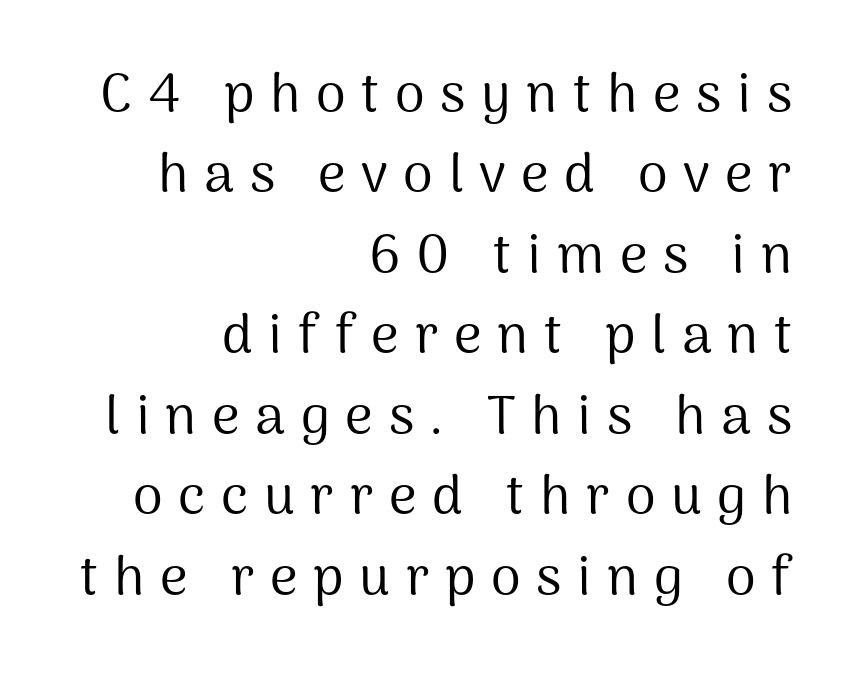
Q: Is the text bold? A: No.
Q: Is the text italic (slanted)? A: No, it is upright.
Q: Is the typeface a serif or a sans-serif typeface? A: Sans-serif.
Q: Is the text underlined? A: No.
Q: How is the paragraph aligned? A: Right-aligned.
Q: Is the spacing between letters normal or unusually wide? A: Unusually wide.
Q: Is the spacing between lines tight, normal or loose? A: Normal.
Q: Width (condensed, normal, or wide)? A: Normal.
Q: Stroke contrast? A: Medium.
Q: x-height? A: Medium.
Q: Monospaced? A: No.
